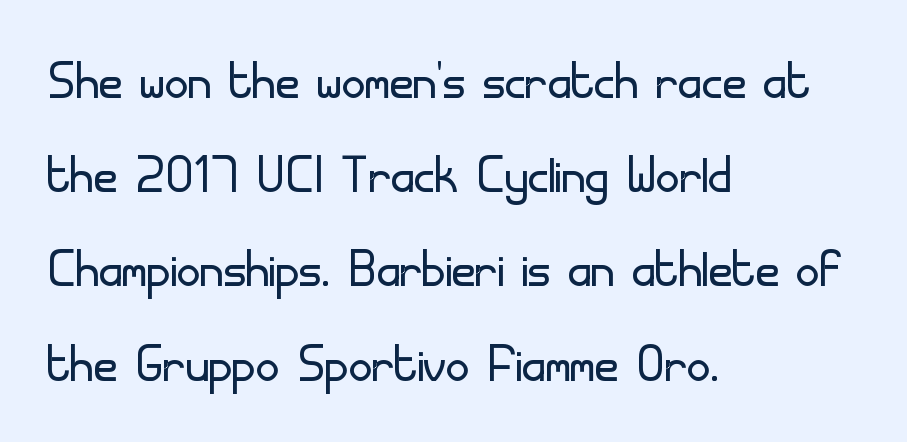
Note: no serifs on the glyphs. The passage shown is not bold in any degree. This rendering leaves character spacing at its baseline value. The rendering uses natural spacing where letterforms have individual widths.
